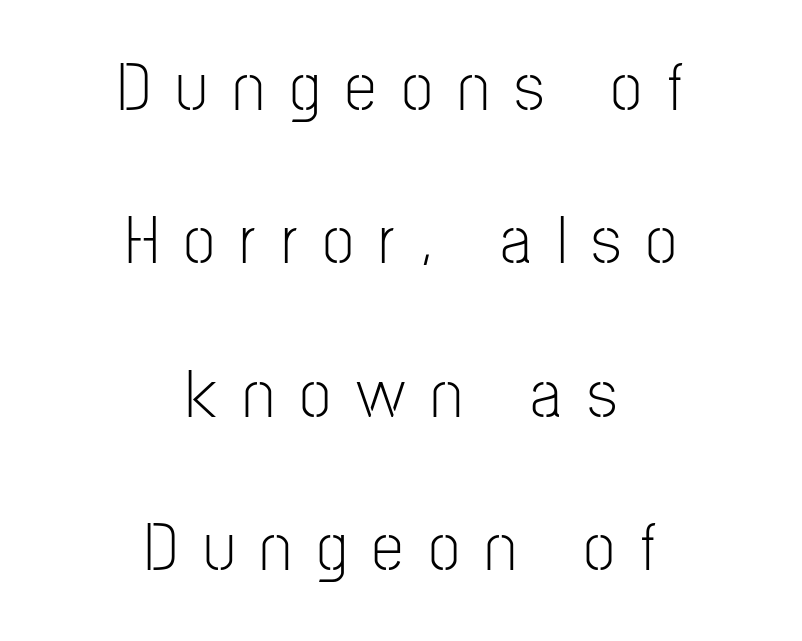
Do the characters align in a grid? No, the font is proportional. Line starts and ends both wander, symmetrically. Any mark beneath the type? The region is blank. The face looks like a standard text weight, possibly lighter. Students, note that the glyphs here are deliberately spaced far apart. The leading is generous, giving the passage an open texture.
